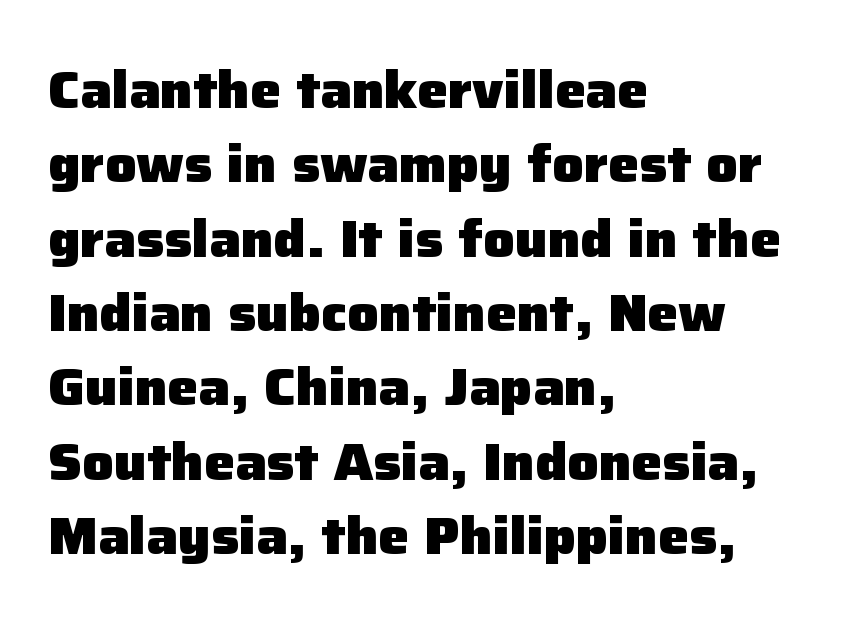
{"serif": "no", "italic": "no", "bold": "yes", "weight": "heavy", "width": "normal", "stroke_contrast": "low", "x_height": "medium", "monospaced": "no", "underline": "no", "align": "left", "line_spacing": "normal", "line_spacing_ratio": 1.43, "letter_spacing": "normal", "letter_spacing_em": 0.0, "glyph_px": 52}
